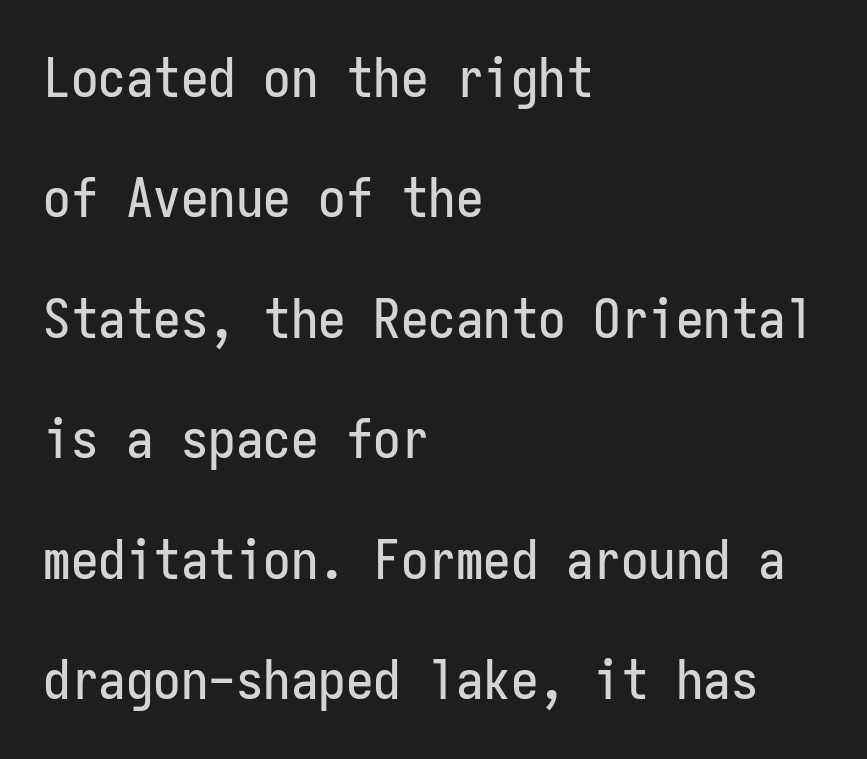
Posture: vertical. These lines stand farther apart than default settings would place them. The paragraph shown leans on its left margin. Underline: absent.
